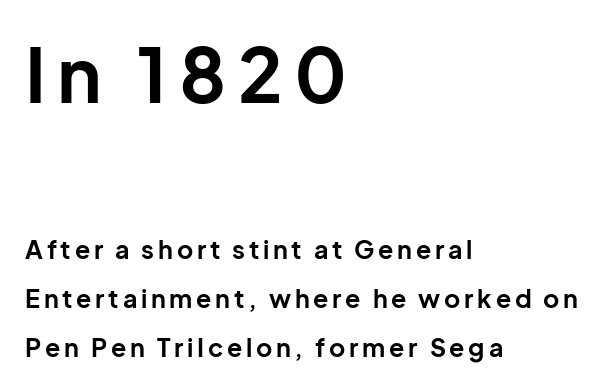
{"serif": "no", "italic": "no", "bold": "yes", "weight": "bold", "width": "normal", "stroke_contrast": "low", "x_height": "medium", "monospaced": "no", "underline": "no", "align": "left", "line_spacing": "loose", "line_spacing_ratio": 1.97, "larger_block": "first", "size_ratio": 3.0, "glyph_px": 75}
